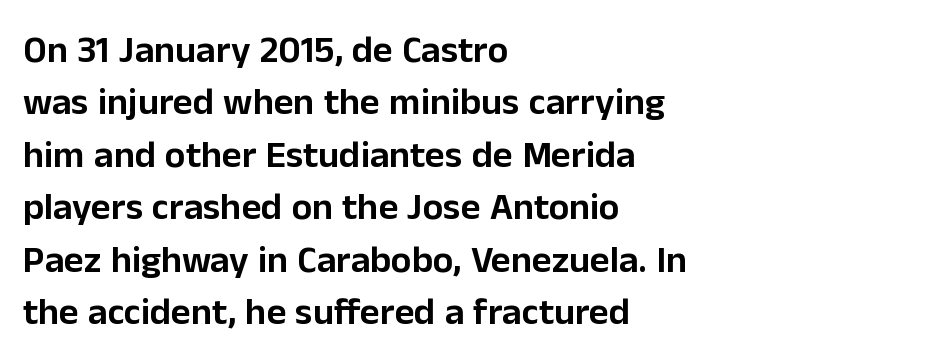
{"serif": "no", "italic": "no", "width": "normal", "stroke_contrast": "low", "x_height": "medium", "monospaced": "no", "underline": "no", "align": "left", "line_spacing": "normal", "line_spacing_ratio": 1.38, "letter_spacing": "normal", "letter_spacing_em": 0.0, "glyph_px": 38}
